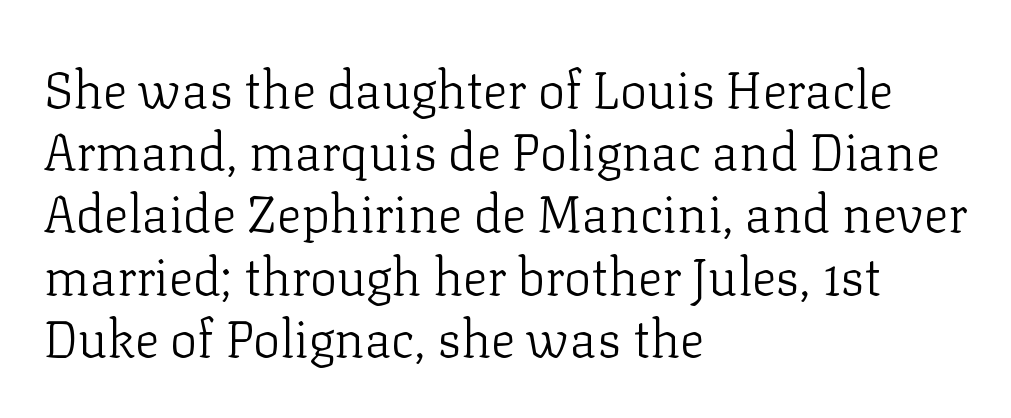
Q: Is the text bold? A: No.
Q: Is the text italic (slanted)? A: No, it is upright.
Q: Is the typeface a serif or a sans-serif typeface? A: Serif.
Q: Is the text underlined? A: No.
Q: How is the paragraph aligned? A: Left-aligned.
Q: Is the spacing between letters normal or unusually wide? A: Normal.
Q: Width (condensed, normal, or wide)? A: Normal.
Q: Stroke contrast? A: Low.
Q: x-height? A: Medium.
Q: Monospaced? A: No.
